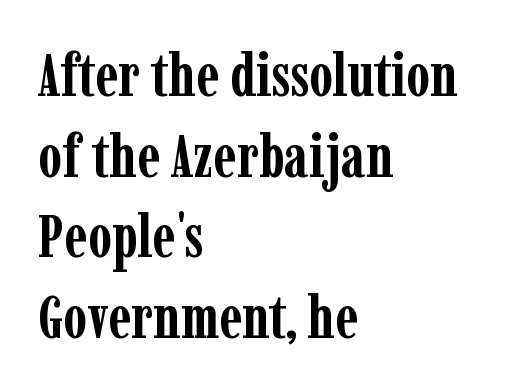
A typesetter would call this proportional, since set widths differ per character. Check where the strokes stop: tiny serifs finish them off. A typesetter would mark this as roman, not italic. Weight check: bold — yes, fully. This rendering leaves character spacing at its baseline value. The passage is arranged the way most books set body copy — flush left.
